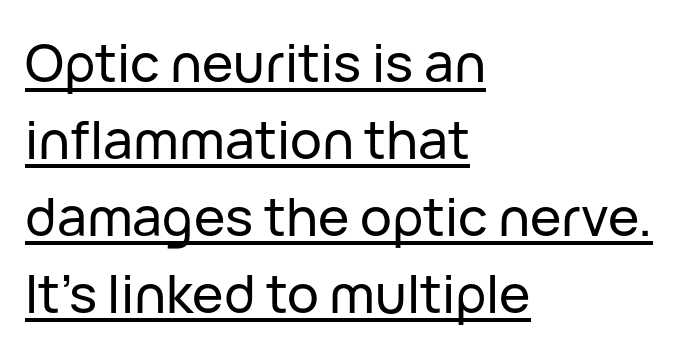
{"serif": "no", "italic": "no", "width": "normal", "stroke_contrast": "low", "x_height": "medium", "monospaced": "no", "underline": "yes", "align": "left", "line_spacing": "normal", "line_spacing_ratio": 1.45, "letter_spacing": "normal", "letter_spacing_em": 0.0, "glyph_px": 53}
